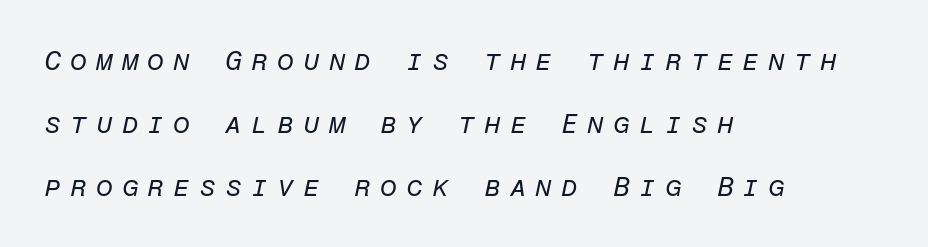
The image shows 27 px text type, italic (leaning right); set left-aligned, loose line spacing (2.33x), unusually wide letter spacing (+0.34 em), not underlined.
